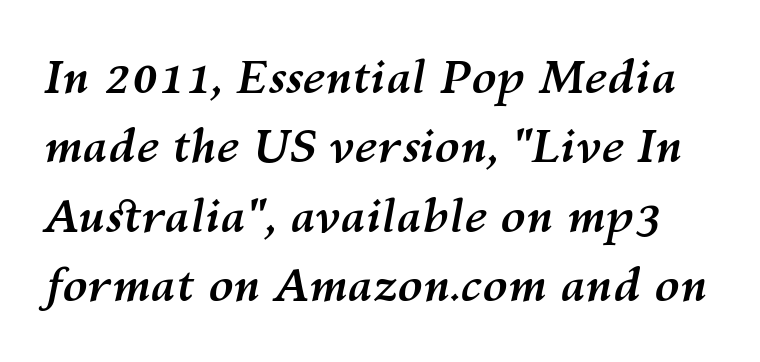
{"italic": "yes", "lean": "right", "slant_degrees": 10, "bold": "yes", "weight": "semibold", "width": "normal", "stroke_contrast": "medium", "x_height": "medium", "monospaced": "no", "underline": "no", "line_spacing": "normal", "line_spacing_ratio": 1.51, "letter_spacing": "normal", "letter_spacing_em": 0.0, "glyph_px": 46}
